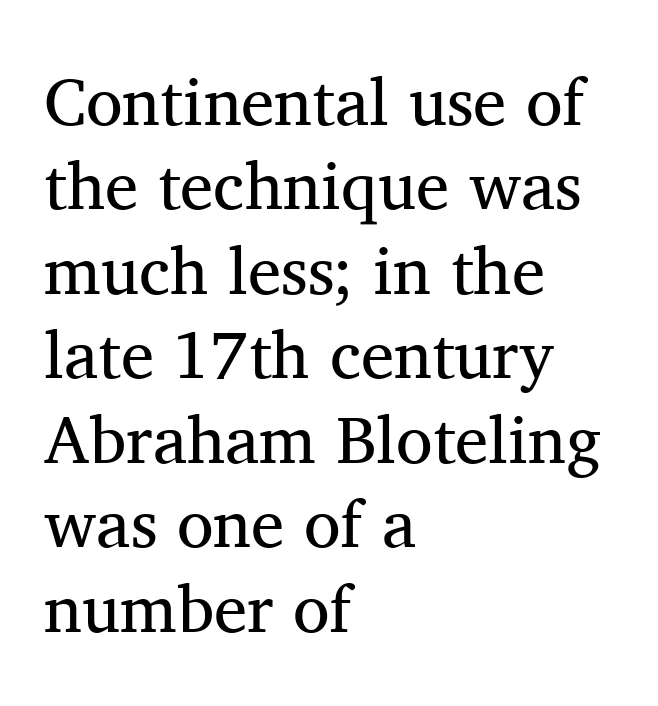
Italic? Not at all — the glyphs are vertical. The letterforms sit at book weight or below. The leading is moderate, giving the passage an even texture. Inter-character spacing is left at the font's built-in metrics. Caption: multi-line text, flush left, ragged right. Rule under the text: the space is simply empty.
